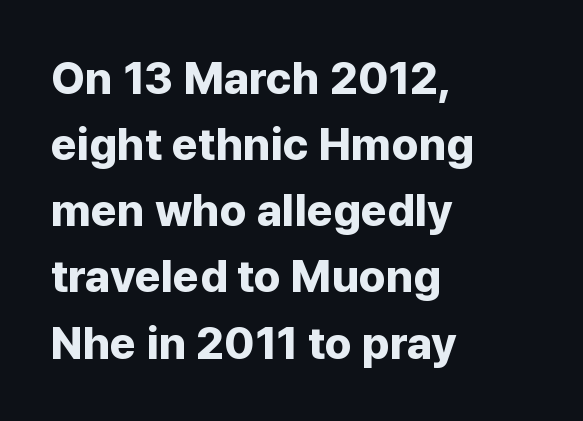
Q: Is the text bold? A: Yes.
Q: Is the text italic (slanted)? A: No, it is upright.
Q: Is the typeface a serif or a sans-serif typeface? A: Sans-serif.
Q: Is the text underlined? A: No.
Q: How is the paragraph aligned? A: Left-aligned.
Q: Is the spacing between letters normal or unusually wide? A: Normal.
Q: Is the spacing between lines tight, normal or loose? A: Normal.
Q: Width (condensed, normal, or wide)? A: Normal.
Q: Stroke contrast? A: Low.
Q: x-height? A: Medium.
Q: Monospaced? A: No.
